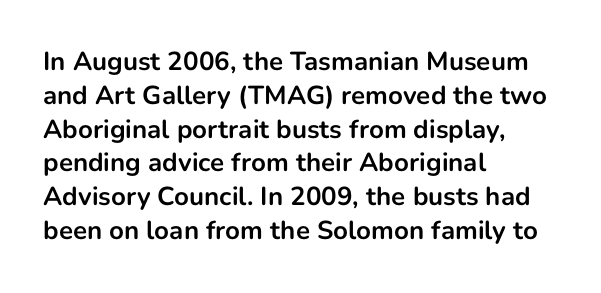
Q: Is the text bold? A: Yes.
Q: Is the text italic (slanted)? A: No, it is upright.
Q: Is the text underlined? A: No.
Q: How is the paragraph aligned? A: Left-aligned.
Q: Is the spacing between letters normal or unusually wide? A: Normal.
Q: Is the spacing between lines tight, normal or loose? A: Normal.
